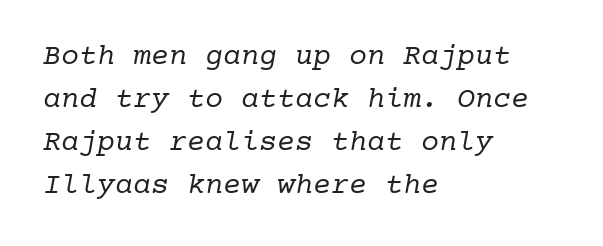
Q: Is the text bold? A: No.
Q: Is the typeface a serif or a sans-serif typeface? A: Serif.
Q: Is the text underlined? A: No.
Q: How is the paragraph aligned? A: Left-aligned.
Q: Is the spacing between letters normal or unusually wide? A: Normal.
Q: Is the spacing between lines tight, normal or loose? A: Normal.
Q: Width (condensed, normal, or wide)? A: Normal.
Q: Stroke contrast? A: Low.
Q: x-height? A: Medium.
Q: Monospaced? A: Yes.
